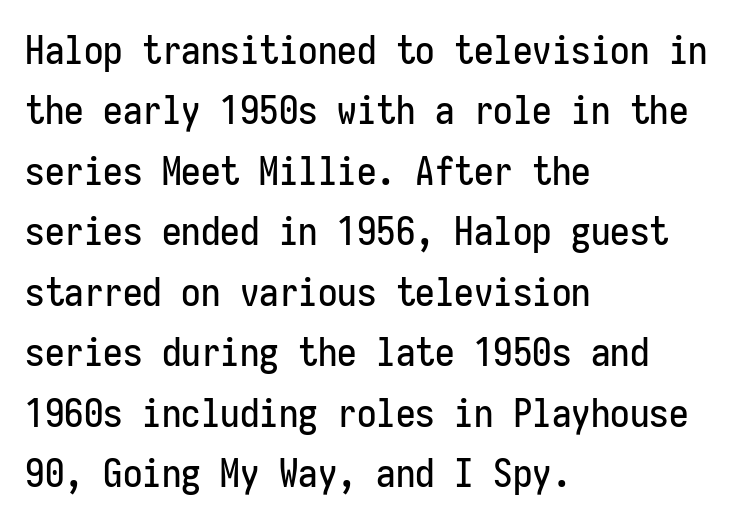
The string is rendered with underlining switched off. These lines keep a tight, regular rhythm from letter to letter. The passage is arranged the way most books set body copy — flush left. The rendering shows plain stroke endings on the letterforms — a sans-serif design. Looks like terminal output: every glyph gets an equal slot. Line spacing here is normal.
